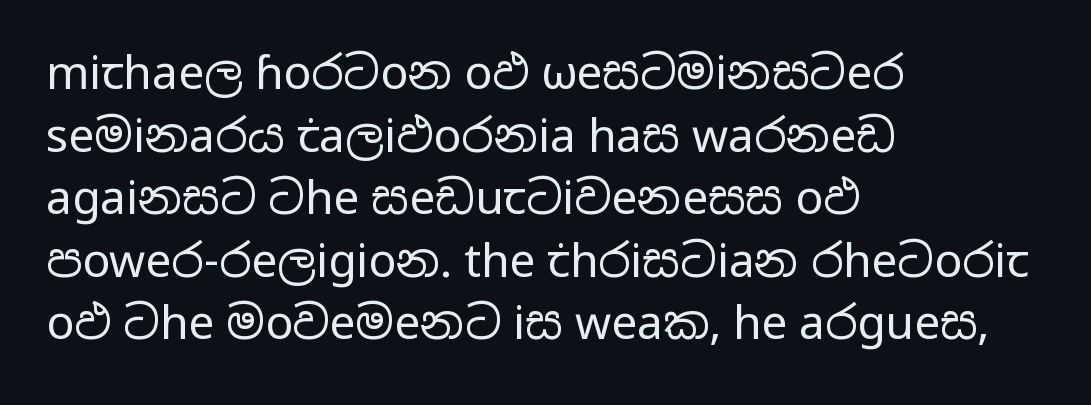
The string is rendered with underlining switched off. The text block is weighted toward the left margin, trailing off unevenly rightward. In terms of letterform style, serifs are entirely absent. You can tell it's not italic because the verticals are truly vertical. What's the leading like? Ordinary, nothing unusual.
